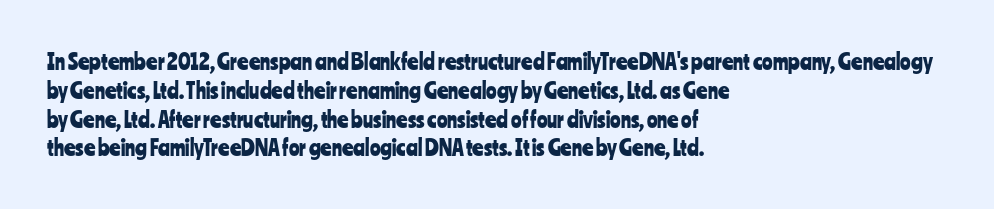
Q: Is the text italic (slanted)? A: No, it is upright.
Q: Is the text underlined? A: No.
Q: How is the paragraph aligned? A: Left-aligned.
Q: Is the spacing between letters normal or unusually wide? A: Normal.
Q: Is the spacing between lines tight, normal or loose? A: Normal.
